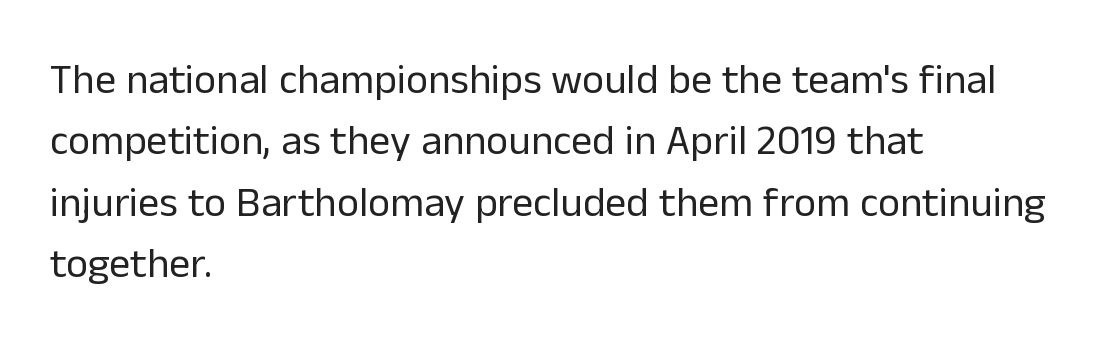
Q: Is the text bold? A: No.
Q: Is the text italic (slanted)? A: No, it is upright.
Q: Is the typeface a serif or a sans-serif typeface? A: Sans-serif.
Q: Is the text underlined? A: No.
Q: How is the paragraph aligned? A: Left-aligned.
Q: Is the spacing between letters normal or unusually wide? A: Normal.
Q: Is the spacing between lines tight, normal or loose? A: Normal.
Q: Width (condensed, normal, or wide)? A: Normal.
Q: Stroke contrast? A: Low.
Q: x-height? A: Medium.
Q: Monospaced? A: No.
